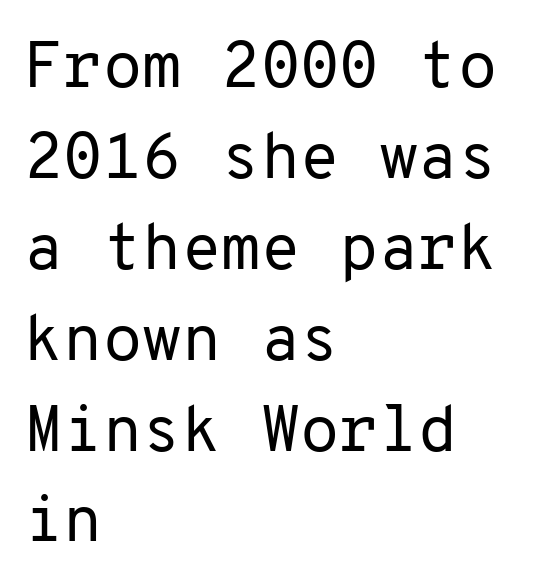
The image shows 64 px regular-weight sans-serif type, upright, monospaced; set left-aligned, normal line spacing (1.42x), normal letter spacing, not underlined; low stroke contrast and a medium x-height.
